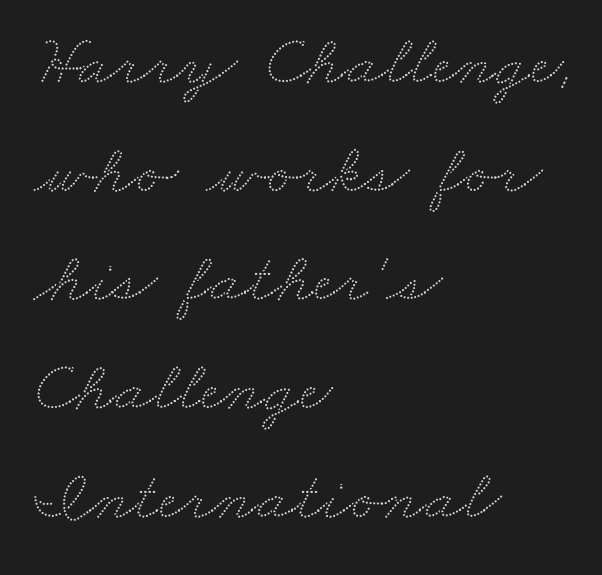
{"width": "wide", "stroke_contrast": "low", "x_height": "small", "monospaced": "no", "underline": "no", "align": "left", "line_spacing": "normal", "line_spacing_ratio": 1.53, "letter_spacing": "normal", "letter_spacing_em": 0.0, "glyph_px": 71}
